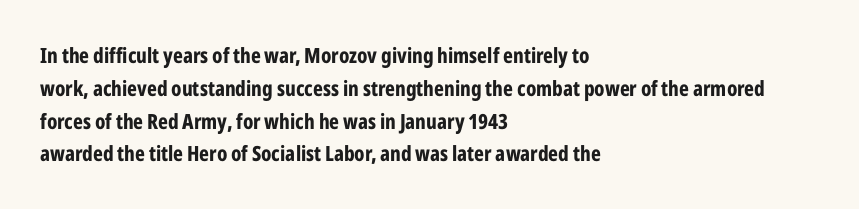
Q: Is the text bold? A: Yes.
Q: Is the text italic (slanted)? A: No, it is upright.
Q: Is the text underlined? A: No.
Q: How is the paragraph aligned? A: Left-aligned.
Q: Is the spacing between letters normal or unusually wide? A: Normal.
Q: Is the spacing between lines tight, normal or loose? A: Normal.
